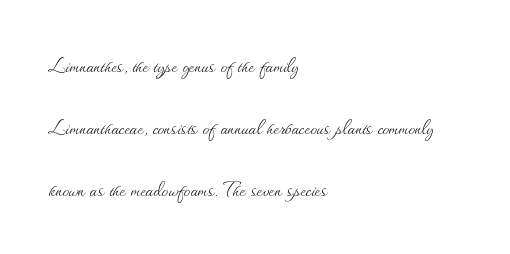
{"bold": "no", "underline": "no", "align": "left", "line_spacing": "loose", "line_spacing_ratio": 2.39, "letter_spacing": "normal", "letter_spacing_em": 0.0, "glyph_px": 26}
